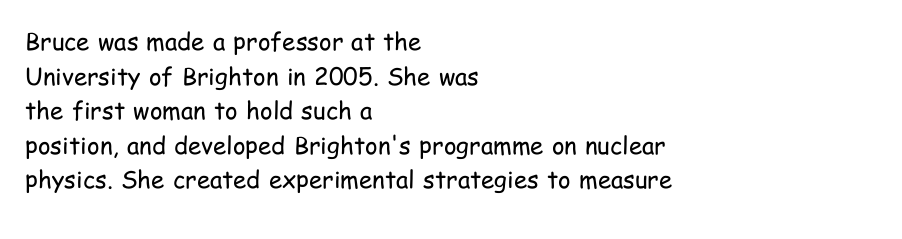
Q: Is the text bold? A: No.
Q: Is the text italic (slanted)? A: No, it is upright.
Q: Is the text underlined? A: No.
Q: How is the paragraph aligned? A: Left-aligned.
Q: Is the spacing between letters normal or unusually wide? A: Normal.
Q: Is the spacing between lines tight, normal or loose? A: Normal.
